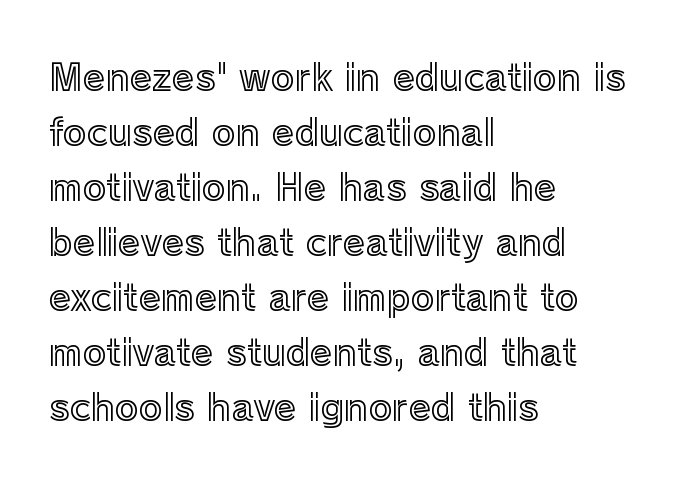
Q: Is the text italic (slanted)? A: No, it is upright.
Q: Is the text underlined? A: No.
Q: How is the paragraph aligned? A: Left-aligned.
Q: Is the spacing between letters normal or unusually wide? A: Normal.
Q: Is the spacing between lines tight, normal or loose? A: Normal.
Q: Width (condensed, normal, or wide)? A: Normal.
Q: x-height? A: Medium.
Q: Monospaced? A: No.
